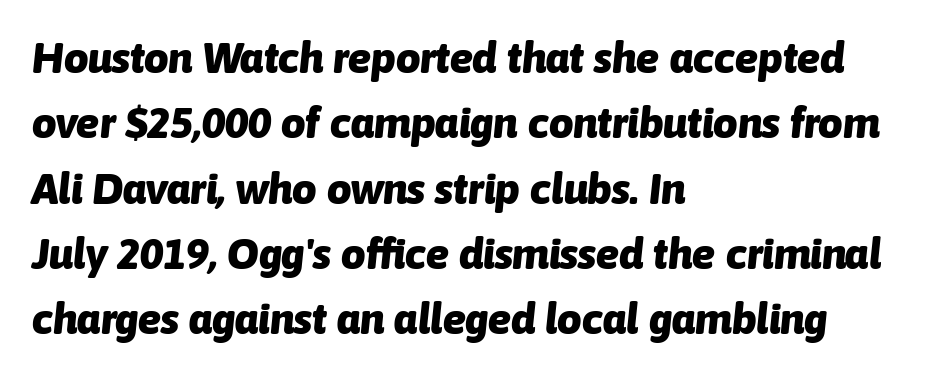
The image shows 43 px heavy type, italic (leaning right); set left-aligned, normal line spacing (1.52x), normal letter spacing, not underlined; low stroke contrast and a medium x-height.
